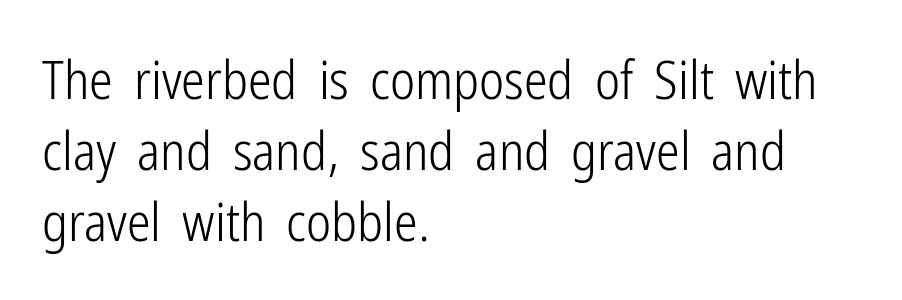
The image shows 53 px light, condensed sans-serif type, upright; set left-aligned, normal line spacing (1.34x), normal letter spacing, not underlined; low stroke contrast and a medium x-height.
